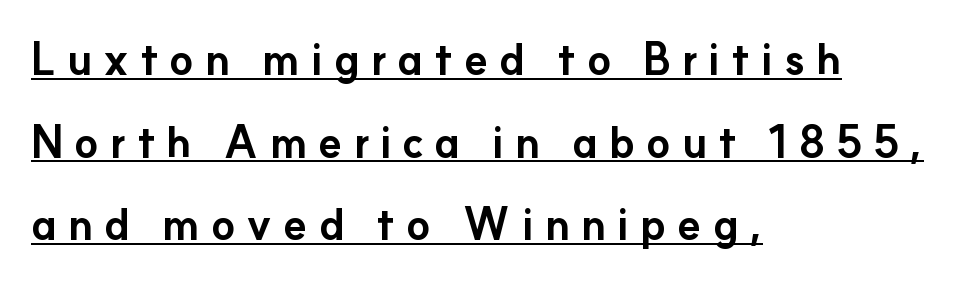
The image shows 43 px bold sans-serif type, upright; set left-aligned, loose line spacing (1.92x), unusually wide letter spacing (+0.25 em), underlined; low stroke contrast and a small x-height.
